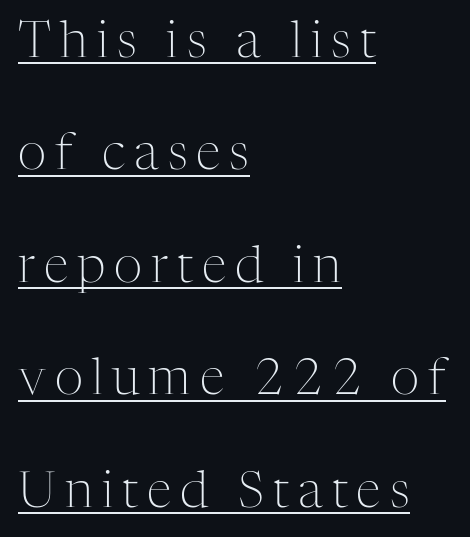
The image shows 50 px light serif type, upright; set left-aligned, loose line spacing (2.25x), underlined; medium stroke contrast and a medium x-height.
